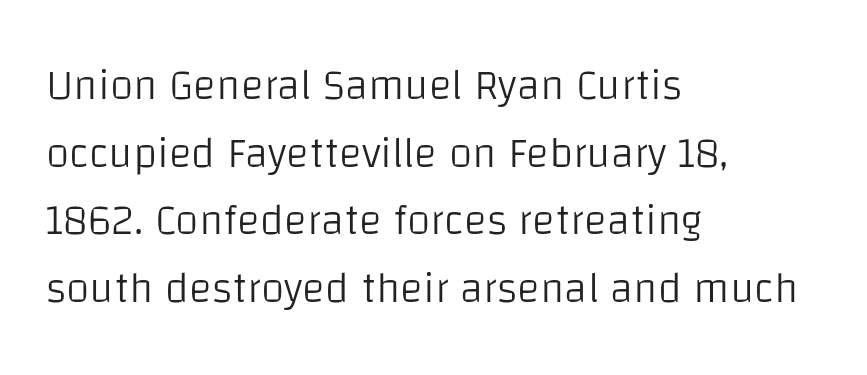
The image shows 43 px light sans-serif type, upright; set left-aligned, normal line spacing (1.57x), normal letter spacing, not underlined; low stroke contrast and a large x-height.
